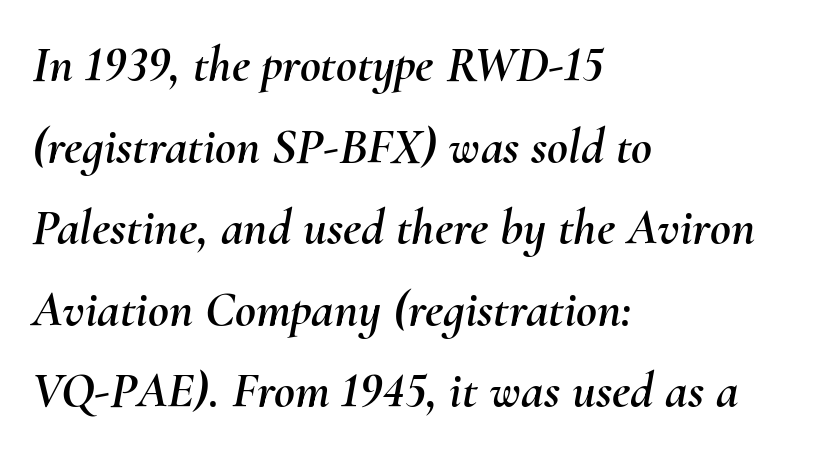
Q: Is the text italic (slanted)? A: Yes, it leans right by about 10 degrees.
Q: Is the text underlined? A: No.
Q: How is the paragraph aligned? A: Left-aligned.
Q: Is the spacing between letters normal or unusually wide? A: Normal.
Q: Is the spacing between lines tight, normal or loose? A: Normal.
Q: Width (condensed, normal, or wide)? A: Normal.
Q: Stroke contrast? A: Medium.
Q: x-height? A: Small.
Q: Monospaced? A: No.
